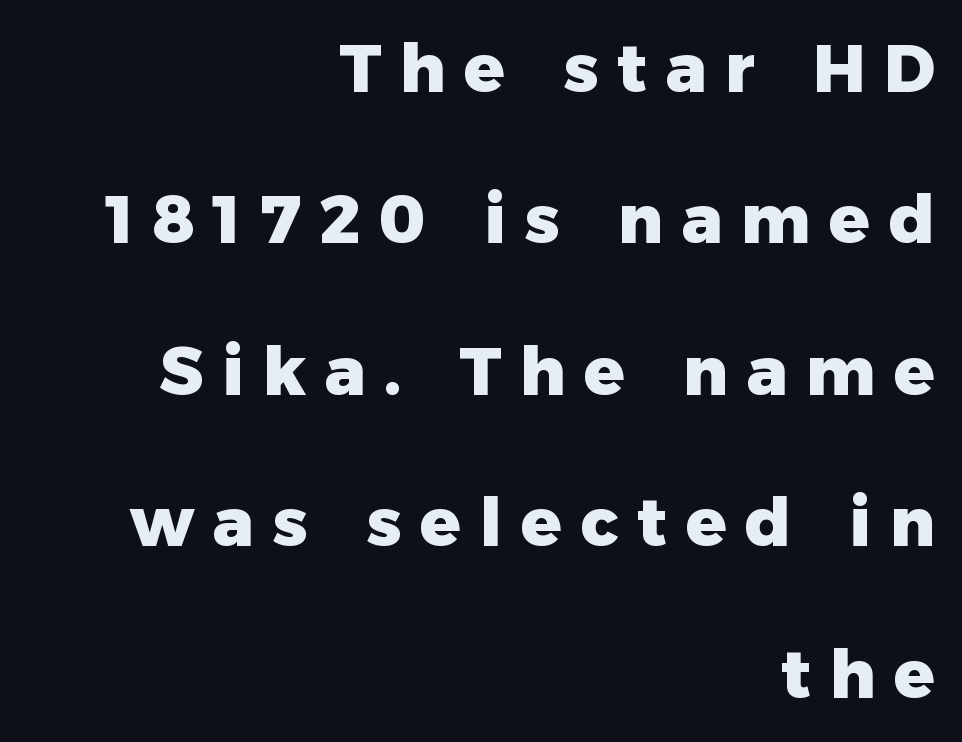
The image shows 67 px heavy sans-serif type, upright; set right-aligned, loose line spacing (2.26x), unusually wide letter spacing (+0.28 em), not underlined; low stroke contrast and a medium x-height.
